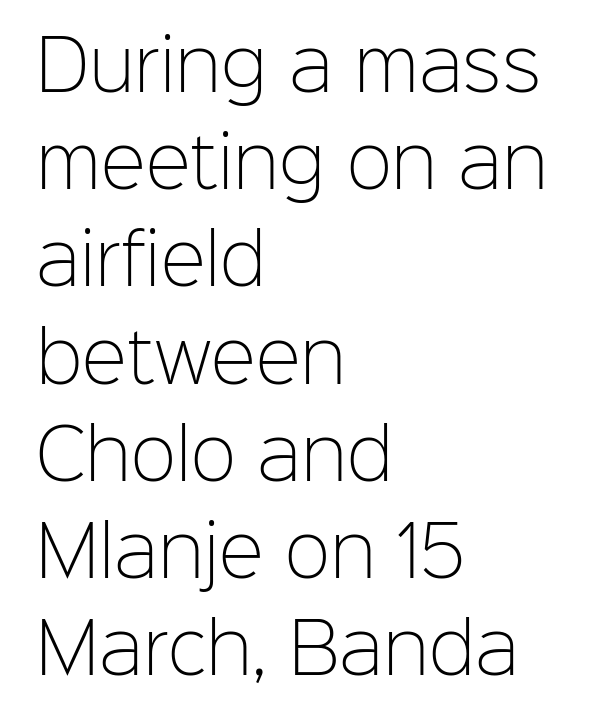
Examine the stroke ends and you'll find no serifs. Glance below the letters and you will spot only blank space. Weight: in the light-to-regular range. Think of a printed novel: that variable character pitch is what you see here.
